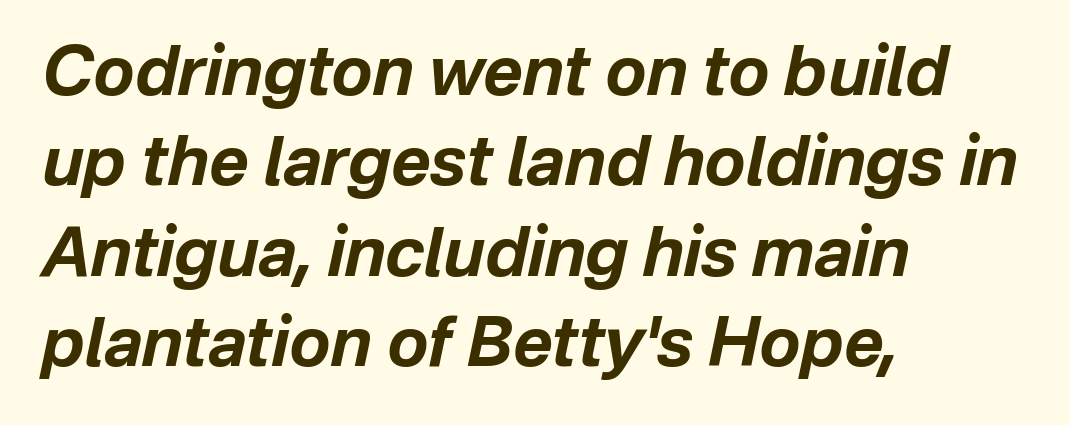
{"italic": "yes", "lean": "right", "slant_degrees": 12, "bold": "yes", "weight": "bold", "width": "normal", "stroke_contrast": "low", "x_height": "medium", "monospaced": "no", "underline": "no", "align": "left", "line_spacing": "normal", "line_spacing_ratio": 1.33, "letter_spacing": "normal", "letter_spacing_em": 0.0, "glyph_px": 68}
